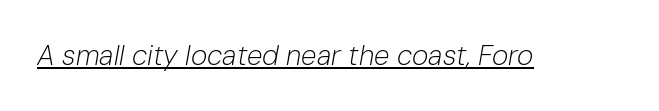
Q: Is the text bold? A: No.
Q: Is the text italic (slanted)? A: Yes, it leans right by about 10 degrees.
Q: Is the text underlined? A: Yes.
Q: Is the spacing between letters normal or unusually wide? A: Normal.
Q: Width (condensed, normal, or wide)? A: Normal.
Q: Stroke contrast? A: Low.
Q: x-height? A: Medium.
Q: Monospaced? A: No.
